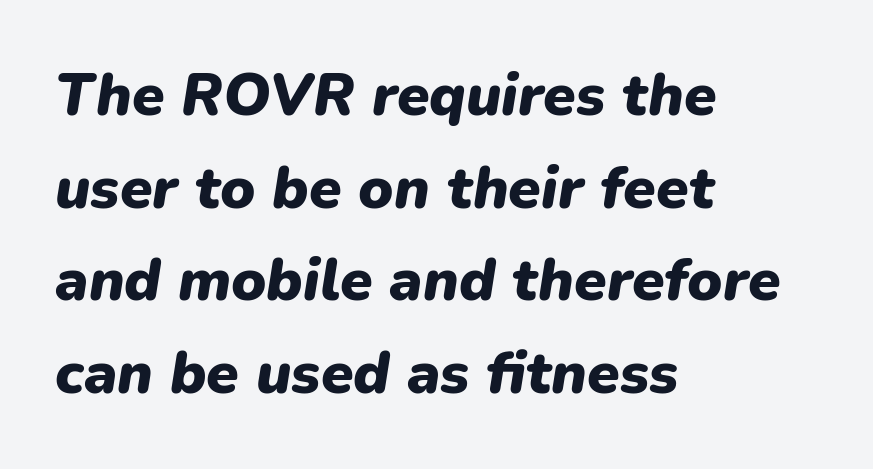
Left-aligned paragraph, ragged on the right. Italic: yes, the glyphs are oblique. Unmarked baselines from the first word to the last. Students, note that the glyphs here touch the page at normal intervals. Quick note: interline space is typical. On the weight axis this lands at bold, roughly 700.
